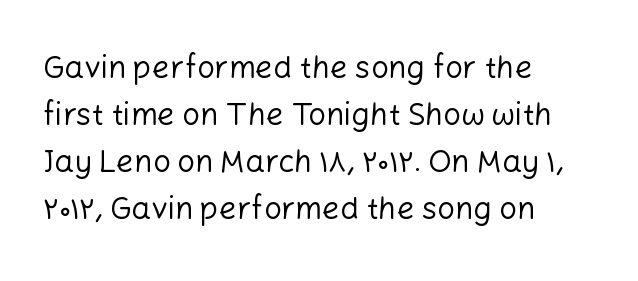
{"serif": "no", "italic": "no", "bold": "no", "weight": "regular", "width": "normal", "stroke_contrast": "low", "x_height": "medium", "monospaced": "no", "underline": "no", "align": "left", "line_spacing": "normal", "line_spacing_ratio": 1.52, "letter_spacing": "normal", "letter_spacing_em": 0.0, "glyph_px": 31}
